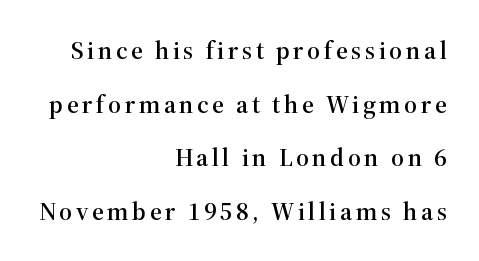
{"italic": "no", "underline": "no", "align": "right", "line_spacing": "loose", "line_spacing_ratio": 2.06, "glyph_px": 26}
